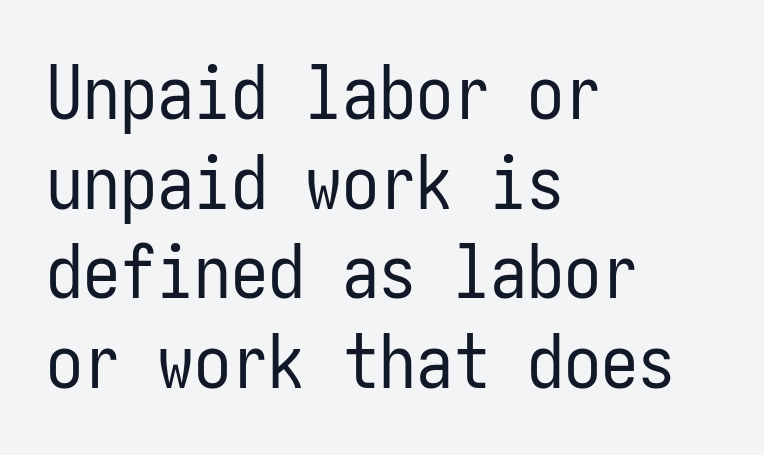
{"serif": "no", "italic": "no", "bold": "no", "weight": "regular", "width": "condensed", "stroke_contrast": "low", "x_height": "medium", "underline": "no", "align": "left", "line_spacing_ratio": 1.21, "letter_spacing": "normal", "letter_spacing_em": 0.0, "glyph_px": 74}
